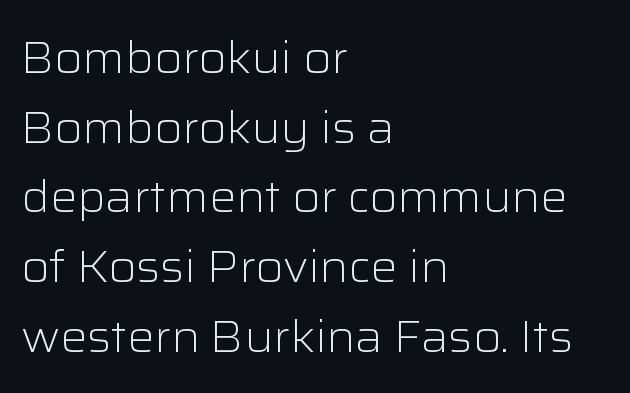
{"serif": "no", "italic": "no", "bold": "no", "weight": "light", "width": "normal", "stroke_contrast": "low", "x_height": "medium", "monospaced": "no", "underline": "no", "align": "left", "line_spacing": "normal", "line_spacing_ratio": 1.55, "letter_spacing": "normal", "letter_spacing_em": 0.0, "glyph_px": 45}
